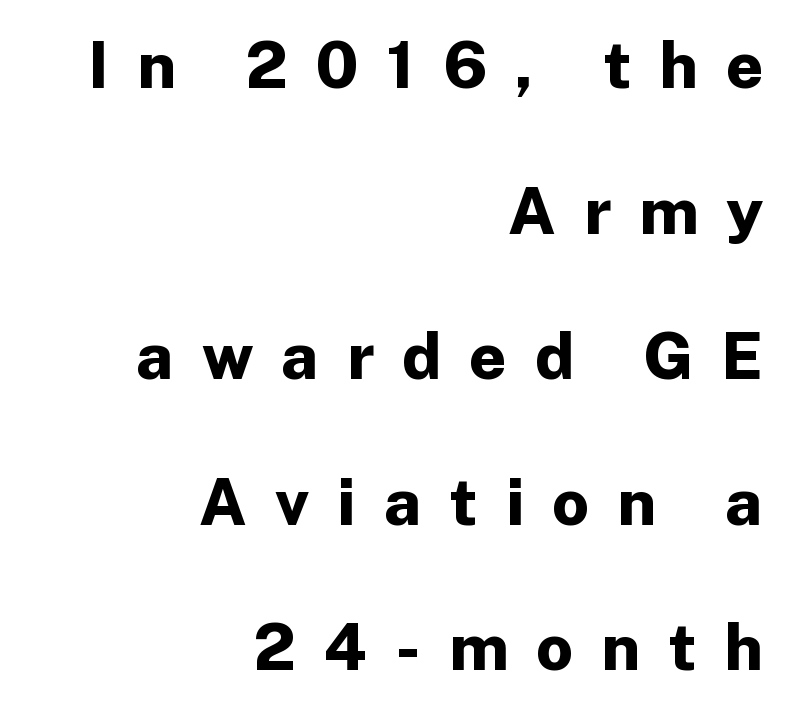
Unlike italic type, these characters show no tilt at all. A sans-serif font was chosen for this passage. Notice the wide empty band between every row — that's loose leading. Strong, thick strokes mark this as bold type. The ragged edge is on the left, which tells us the setting is flush right.
